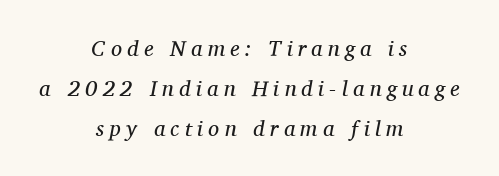
The image shows 22 px text type, italic (leaning right); set centered, line spacing 1.82x, unusually wide letter spacing (+0.24 em), not underlined.
